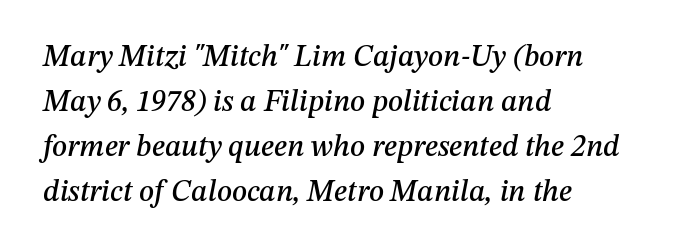
Leftover space on each line is placed entirely after the last word. These lines are rendered in a variable-pitch font. The gap between lines stays unmarked. Slanted lettering throughout.
